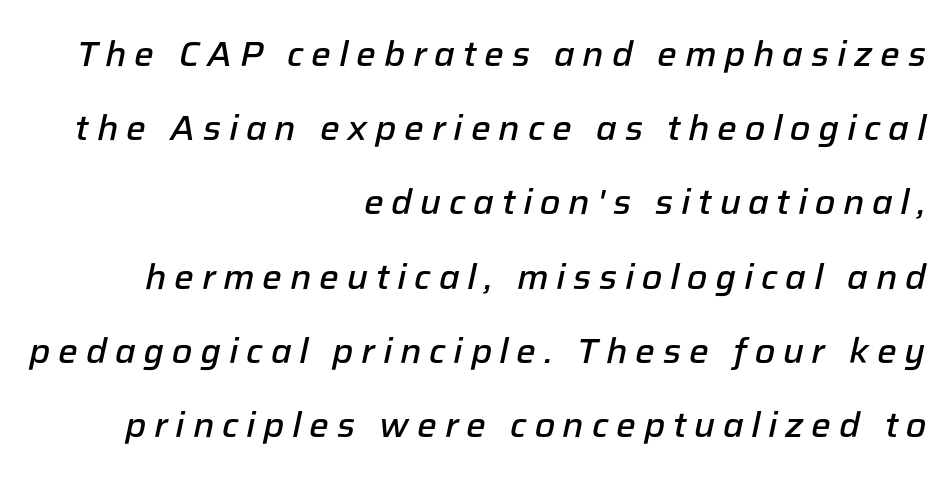
Rule under the text: the space is simply empty. In CSS terms this would be text-align: right. Students, observe: this is what heavily led, spacious text looks like. These words are printed semibold, heavier than regular yet not bold.
